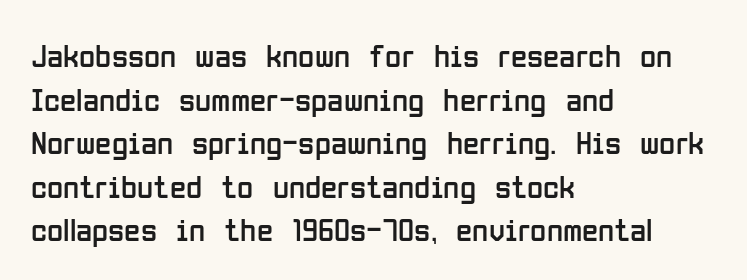
The image shows 33 px regular-weight, condensed sans-serif type, upright; set left-aligned, normal line spacing (1.32x), normal letter spacing, not underlined; low stroke contrast and a medium x-height.
